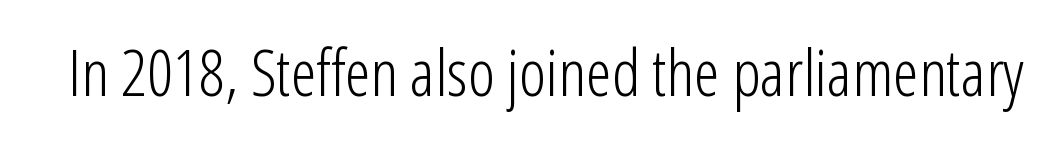
The image shows 65 px light, condensed sans-serif type, upright; set normal letter spacing, not underlined; low stroke contrast and a medium x-height.
